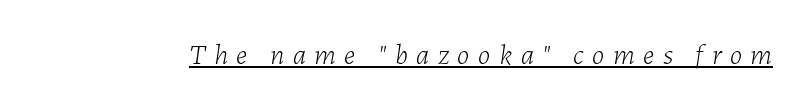
The face used here has a pronounced slope to its letters. Underlined type. The strokes carry an ordinary text weight at most. The gaps between neighbouring characters are conspicuously large. The letters advance in unequal steps, a hallmark of proportional type.
